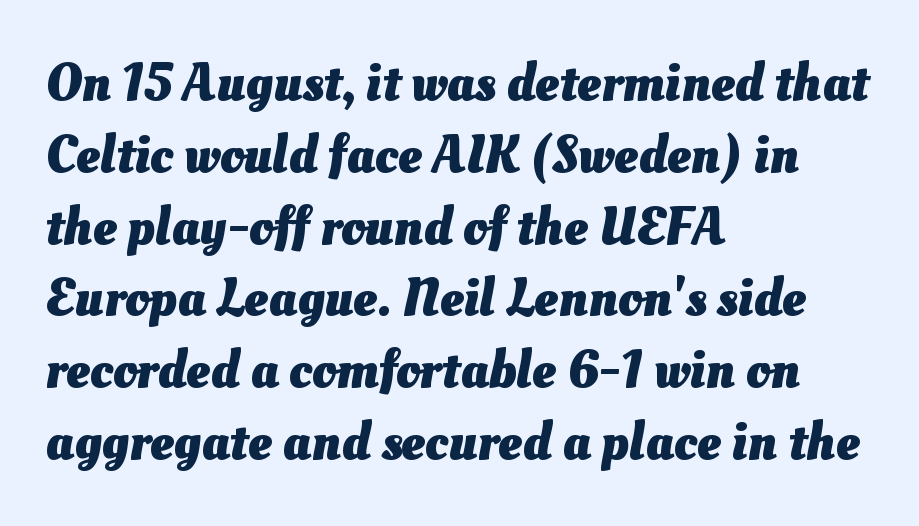
The image shows 54 px heavy type; set left-aligned, normal line spacing (1.33x), normal letter spacing, not underlined; medium stroke contrast and a small x-height.
